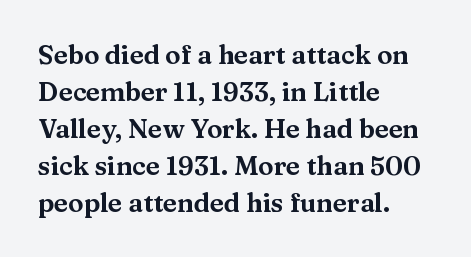
Inter-character spacing is left at the font's built-in metrics. Bare-footed words on every line. Every stem runs plumb, perpendicular to the baseline. Line spacing here is normal. Every row of glyphs begins at an identical x-position on the left.
